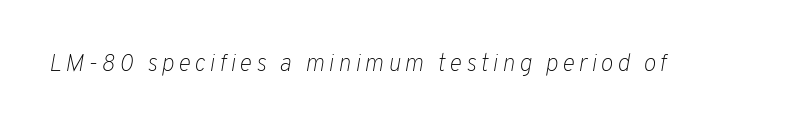
The image shows 24 px text type, italic (leaning right); set not underlined.
